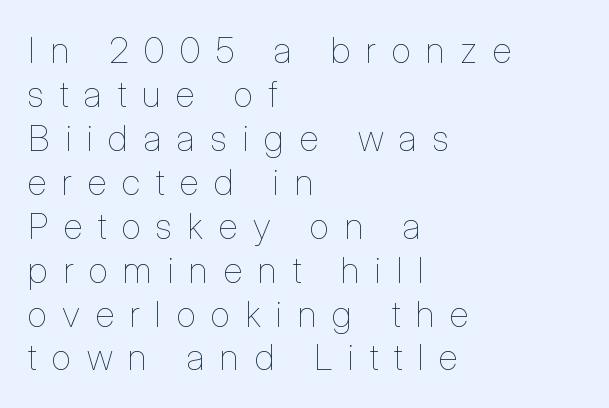
Q: Is the text bold? A: No.
Q: Is the text italic (slanted)? A: No, it is upright.
Q: Is the text underlined? A: No.
Q: How is the paragraph aligned? A: Left-aligned.
Q: Is the spacing between letters normal or unusually wide? A: Unusually wide.
Q: Width (condensed, normal, or wide)? A: Condensed.
Q: Stroke contrast? A: Low.
Q: x-height? A: Medium.
Q: Monospaced? A: No.
